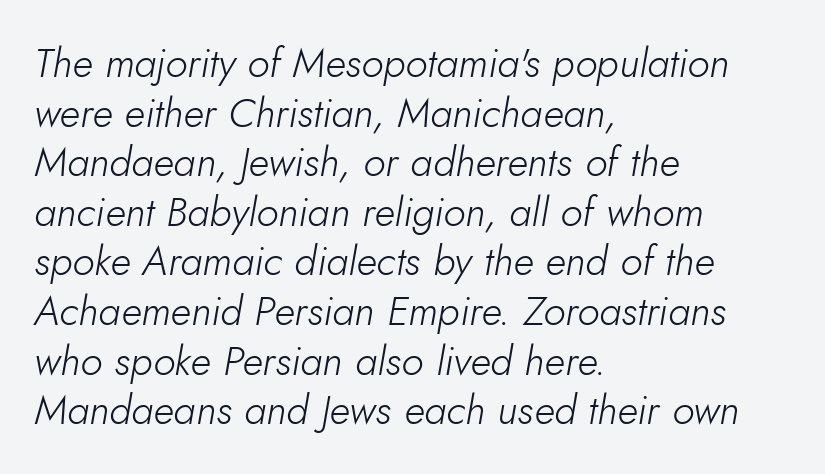
Q: Is the text bold? A: No.
Q: Is the text italic (slanted)? A: Yes, it leans right by about 10 degrees.
Q: Is the text underlined? A: No.
Q: How is the paragraph aligned? A: Left-aligned.
Q: Is the spacing between letters normal or unusually wide? A: Normal.
Q: Width (condensed, normal, or wide)? A: Normal.
Q: Stroke contrast? A: Low.
Q: x-height? A: Small.
Q: Monospaced? A: No.
